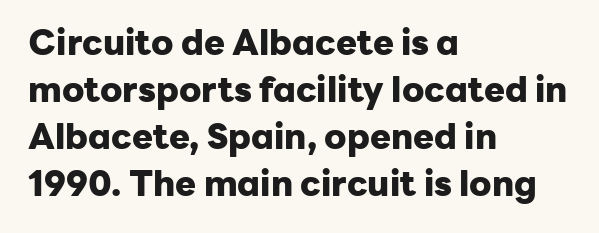
The image shows 35 px heavy sans-serif type, upright; set left-aligned, normal line spacing (1.34x), normal letter spacing, not underlined; low stroke contrast and a medium x-height.
